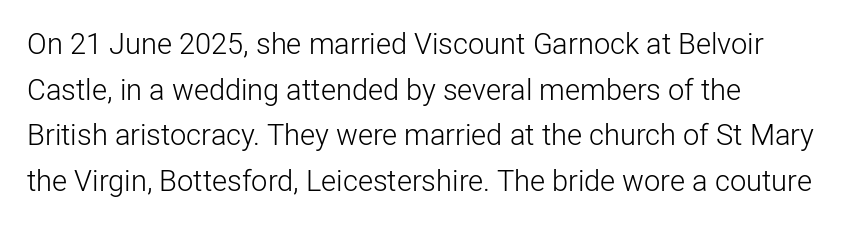
Q: Is the text bold? A: No.
Q: Is the text italic (slanted)? A: No, it is upright.
Q: Is the typeface a serif or a sans-serif typeface? A: Sans-serif.
Q: Is the text underlined? A: No.
Q: How is the paragraph aligned? A: Left-aligned.
Q: Is the spacing between letters normal or unusually wide? A: Normal.
Q: Is the spacing between lines tight, normal or loose? A: Normal.
Q: Width (condensed, normal, or wide)? A: Normal.
Q: Stroke contrast? A: Low.
Q: x-height? A: Medium.
Q: Monospaced? A: No.
